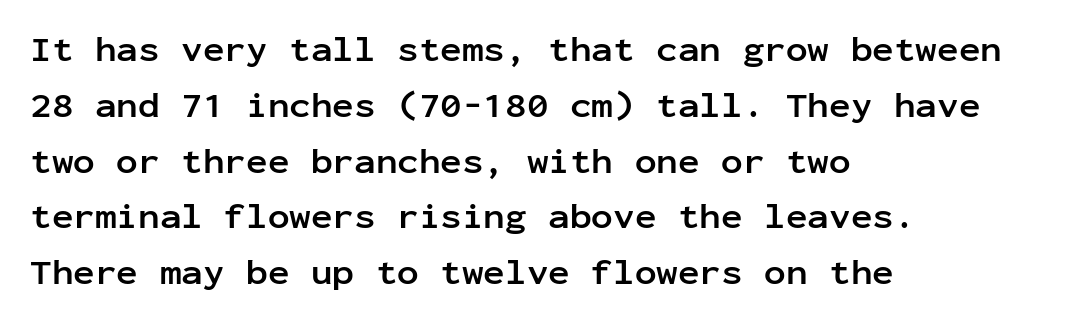
{"serif": "no", "italic": "no", "bold": "yes", "weight": "semibold", "width": "normal", "stroke_contrast": "low", "x_height": "medium", "monospaced": "yes", "underline": "no", "align": "left", "line_spacing": "normal", "line_spacing_ratio": 1.55, "letter_spacing": "normal", "letter_spacing_em": 0.0, "glyph_px": 36}
